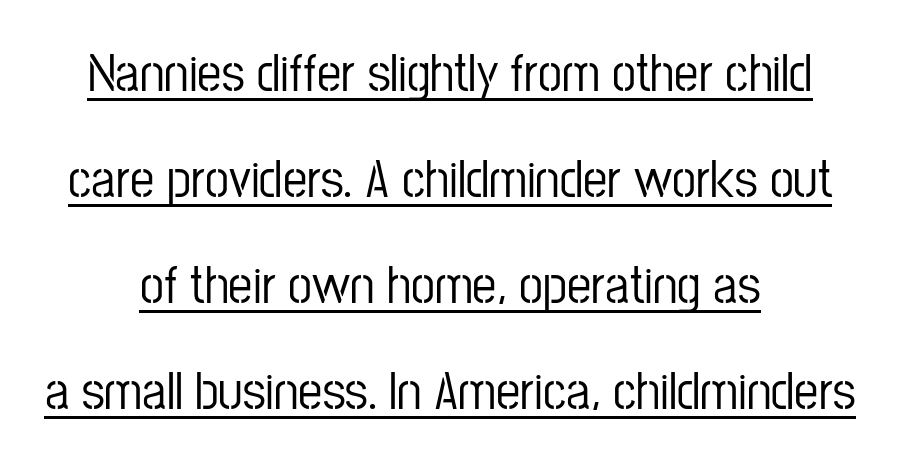
Q: Is the text italic (slanted)? A: No, it is upright.
Q: Is the typeface a serif or a sans-serif typeface? A: Sans-serif.
Q: Is the text underlined? A: Yes.
Q: How is the paragraph aligned? A: Centered.
Q: Is the spacing between letters normal or unusually wide? A: Normal.
Q: Is the spacing between lines tight, normal or loose? A: Loose.
Q: Width (condensed, normal, or wide)? A: Condensed.
Q: Stroke contrast? A: Low.
Q: x-height? A: Medium.
Q: Monospaced? A: No.
